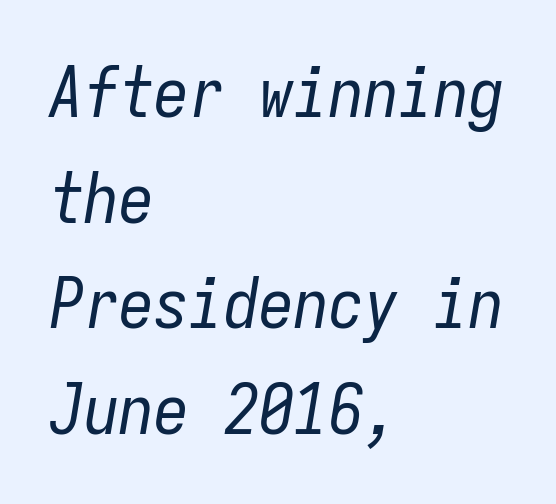
The line texture is even and compact thanks to regular tracking. Horizontal bands of white between lines are of average thickness. The letterforms sit at book weight or below. Honestly, there is no underline to notice here at all.
